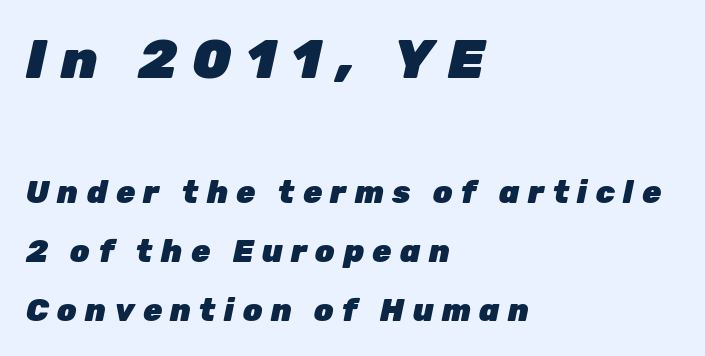
The image shows 55 px heavy type, italic (leaning right); set left-aligned, loose line spacing (1.9x), unusually wide letter spacing (+0.27 em), not underlined; the first (top) block is 1.77x larger; low stroke contrast and a medium x-height.
